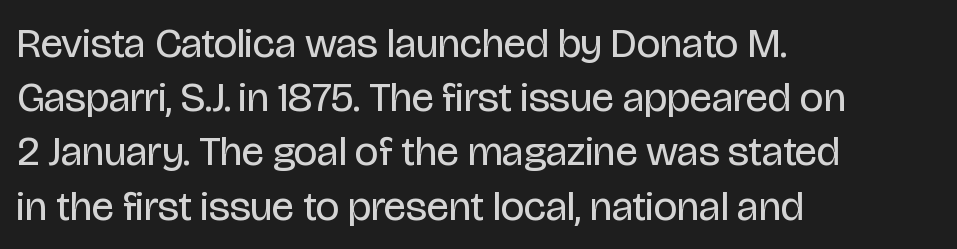
Default kerning and tracking; the words read as compact shapes. Do the letters lean? They stand straight. Lines of text with bare space underneath. The designer went with a sans here, leaving each stem footless.
